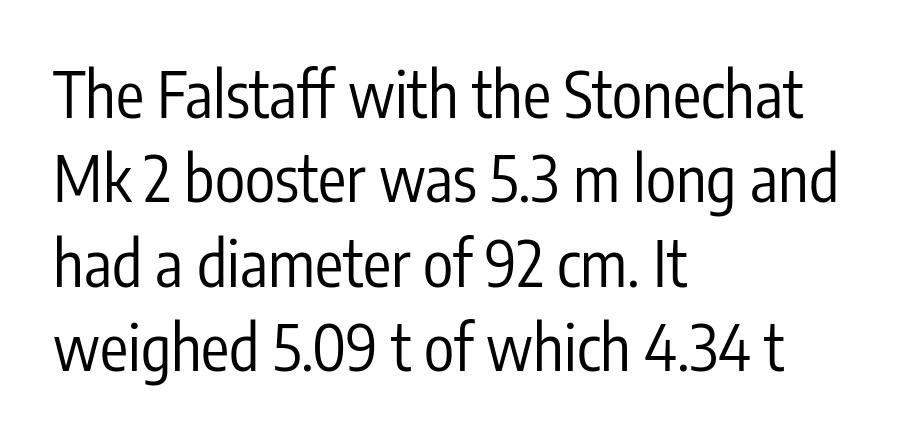
Think of a printed novel: that variable character pitch is what you see here. Check where the strokes stop: nothing finishes them off — pure sans. The space beneath each line is pristine and unruled. The line texture is even and compact thanks to regular tracking. The strokes are not fattened; the text isn't bold. These lines stack with their left ends in a neat column.
